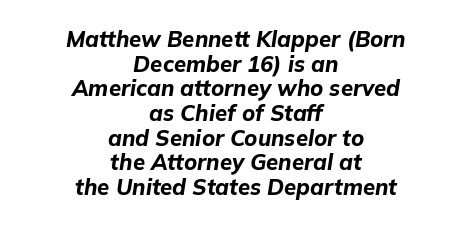
Strokes here are thick enough to call this a true bold. The rag falls on both sides of this text block equally. Beneath every word, the page is bare. Tightly led — the rows are bunched.
